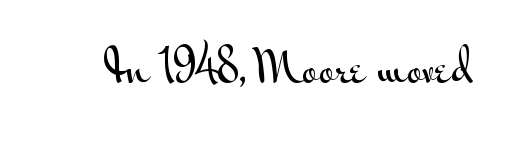
A bare baseline throughout the passage. Nobody touched the tracking dial on this one. Note the varied advance widths — an 'i' is clearly narrower than an 'm'. Regarding serifs, this sample does without them.
